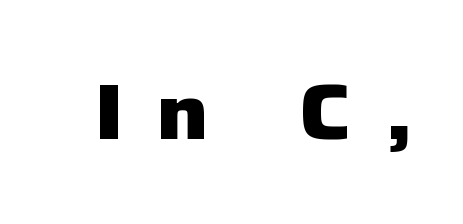
{"serif": "no", "italic": "no", "bold": "yes", "weight": "heavy", "width": "normal", "stroke_contrast": "low", "x_height": "medium", "monospaced": "no", "underline": "no", "letter_spacing": "wide", "letter_spacing_em": 0.43, "glyph_px": 78}
